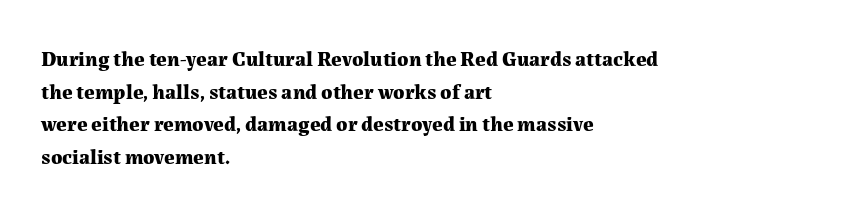
The rendering anchors every line to the left-hand side. In terms of posture, this sample is upright. This sample uses plain, unmodified letter spacing. The gap between lines stays unmarked.
